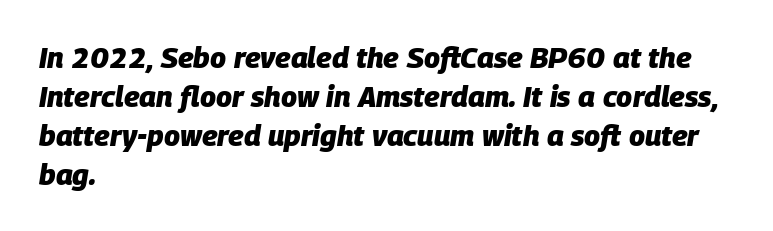
{"italic": "yes", "lean": "right", "slant_degrees": 9, "bold": "yes", "weight": "heavy", "width": "normal", "stroke_contrast": "low", "x_height": "large", "monospaced": "no", "underline": "no", "align": "left", "line_spacing": "normal", "line_spacing_ratio": 1.34, "letter_spacing": "normal", "letter_spacing_em": 0.0, "glyph_px": 29}
